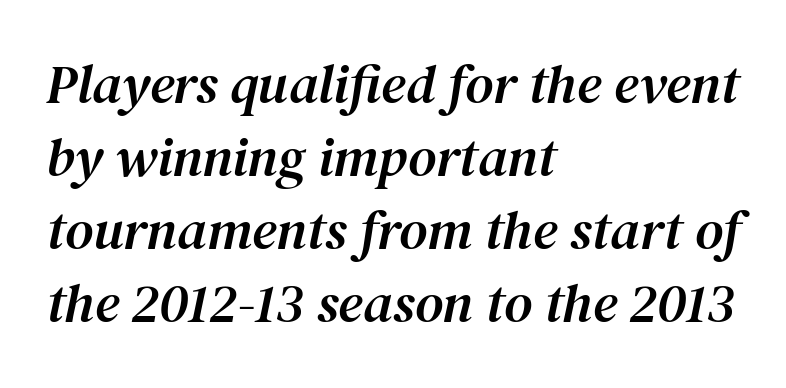
The image shows 55 px serif type, italic (leaning right); set left-aligned, normal line spacing (1.33x), normal letter spacing, not underlined; medium stroke contrast and a medium x-height.
